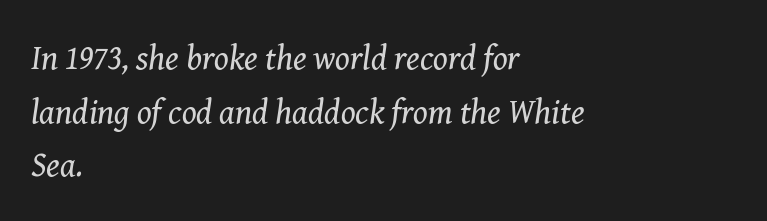
Q: Is the text bold? A: No.
Q: Is the text italic (slanted)? A: Yes, it leans right by about 8 degrees.
Q: Is the typeface a serif or a sans-serif typeface? A: Serif.
Q: Is the text underlined? A: No.
Q: How is the paragraph aligned? A: Left-aligned.
Q: Is the spacing between letters normal or unusually wide? A: Normal.
Q: Is the spacing between lines tight, normal or loose? A: Normal.
Q: Width (condensed, normal, or wide)? A: Normal.
Q: Stroke contrast? A: Medium.
Q: x-height? A: Medium.
Q: Monospaced? A: No.
